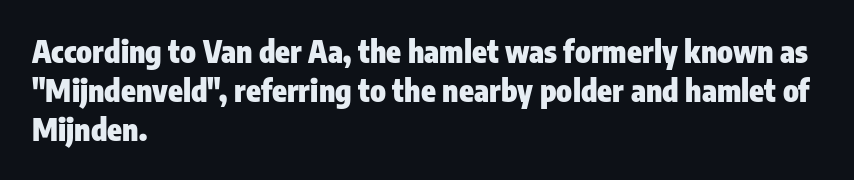
The image shows 30 px heavy, condensed sans-serif type, upright; set left-aligned, normal line spacing (1.3x), normal letter spacing, not underlined; low stroke contrast and a medium x-height.
